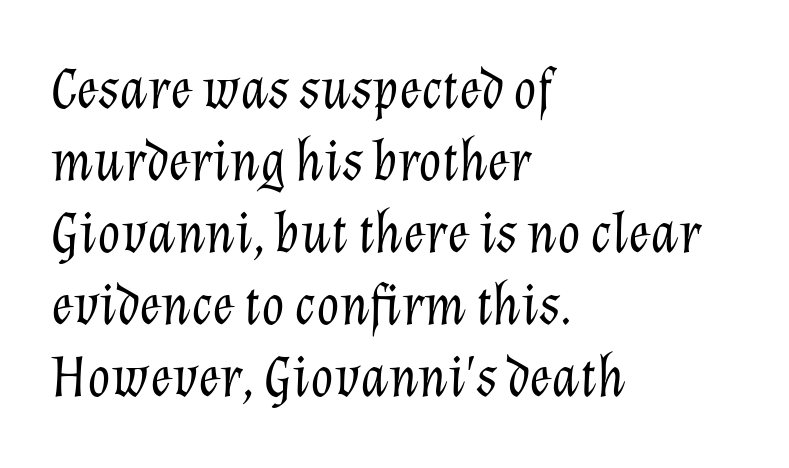
The image shows 59 px light type, italic (leaning right); set left-aligned, line spacing 1.22x, normal letter spacing, not underlined; low stroke contrast and a medium x-height.
